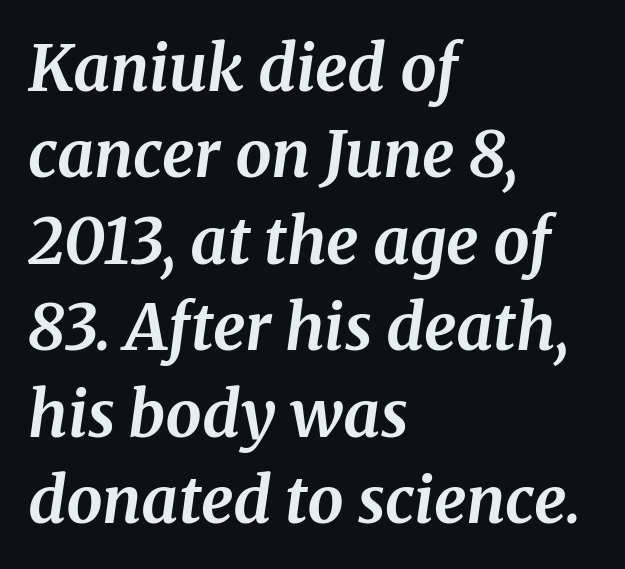
{"serif": "yes", "italic": "yes", "lean": "right", "slant_degrees": 8, "bold": "yes", "weight": "bold", "width": "normal", "stroke_contrast": "medium", "x_height": "medium", "monospaced": "no", "underline": "no", "align": "left", "line_spacing": "normal", "line_spacing_ratio": 1.35, "letter_spacing": "normal", "letter_spacing_em": 0.0, "glyph_px": 64}
